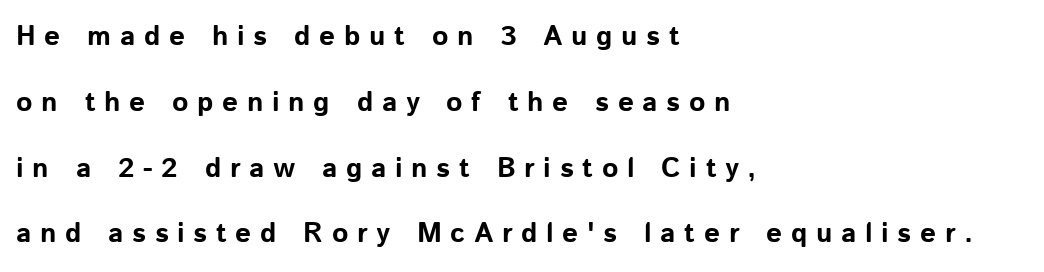
{"serif": "no", "italic": "no", "bold": "yes", "weight": "bold", "width": "normal", "stroke_contrast": "low", "x_height": "medium", "monospaced": "no", "underline": "no", "align": "left", "line_spacing": "loose", "line_spacing_ratio": 2.35, "letter_spacing": "wide", "letter_spacing_em": 0.31, "glyph_px": 28}
